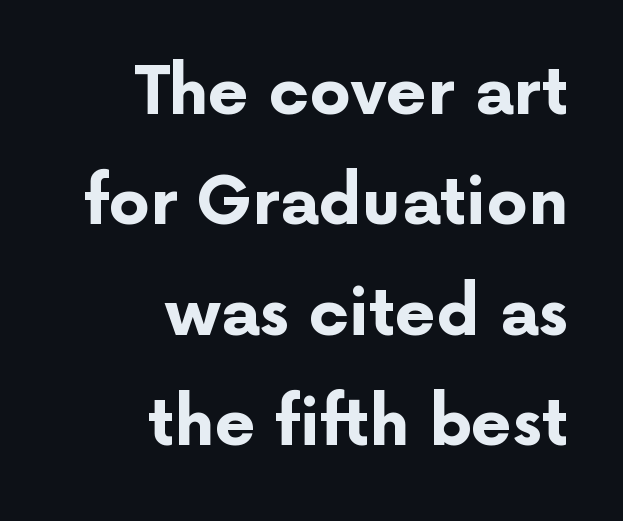
{"serif": "no", "italic": "no", "bold": "yes", "weight": "bold", "width": "normal", "stroke_contrast": "low", "x_height": "medium", "monospaced": "no", "underline": "no", "align": "right", "line_spacing": "normal", "line_spacing_ratio": 1.7, "letter_spacing": "normal", "letter_spacing_em": 0.0, "glyph_px": 65}
